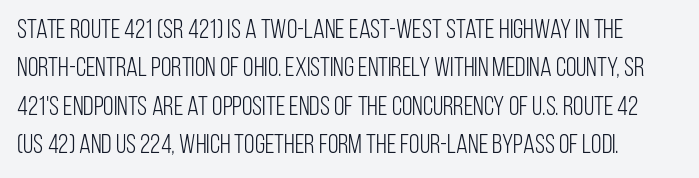
The image shows 27 px text type, upright; set normal line spacing (1.42x), normal letter spacing, not underlined.
